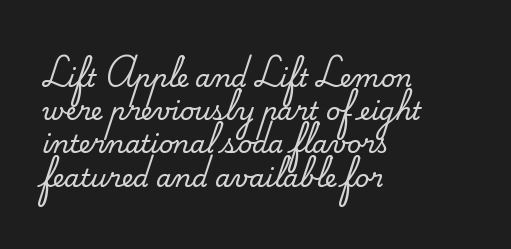
Q: Is the text italic (slanted)? A: Yes.
Q: Is the text underlined? A: No.
Q: How is the paragraph aligned? A: Left-aligned.
Q: Is the spacing between letters normal or unusually wide? A: Normal.
Q: Is the spacing between lines tight, normal or loose? A: Normal.
